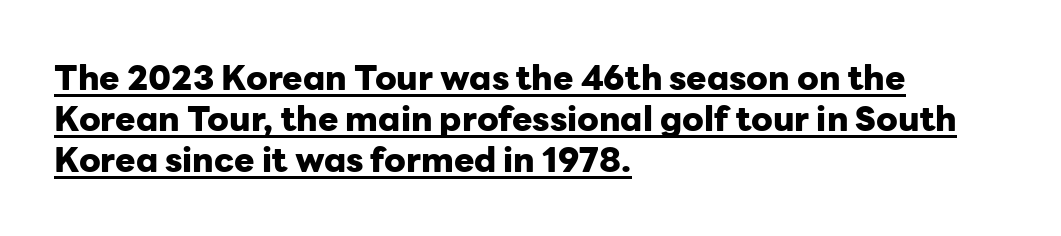
Q: Is the text bold? A: Yes.
Q: Is the text italic (slanted)? A: No, it is upright.
Q: Is the typeface a serif or a sans-serif typeface? A: Sans-serif.
Q: Is the text underlined? A: Yes.
Q: How is the paragraph aligned? A: Left-aligned.
Q: Is the spacing between letters normal or unusually wide? A: Normal.
Q: Width (condensed, normal, or wide)? A: Normal.
Q: Stroke contrast? A: Low.
Q: x-height? A: Medium.
Q: Monospaced? A: No.
